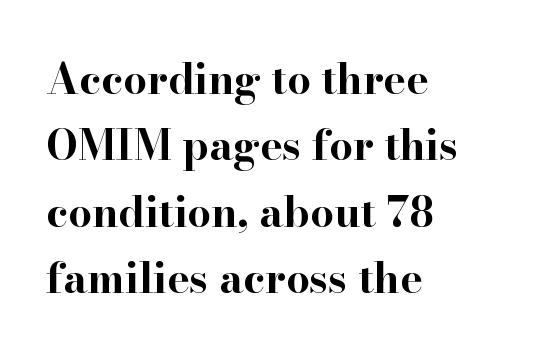
These lines are rendered in a variable-pitch font. Reading down the block, your eye returns to a fixed left position each line. Bold? Absolutely — the strokes are thick and heavy. This sample uses plain, unmodified letter spacing. You can tell it's not italic because the verticals are truly vertical. Any mark beneath the type? The region is blank.
